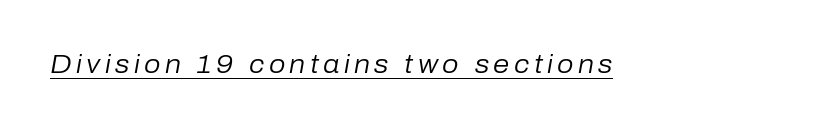
The image shows 26 px text type, italic (leaning right); set underlined.
